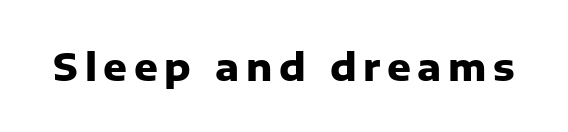
{"serif": "no", "italic": "no", "bold": "yes", "weight": "heavy", "width": "normal", "stroke_contrast": "low", "x_height": "medium", "monospaced": "no", "underline": "no", "glyph_px": 37}
